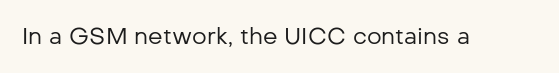
Q: Is the text bold? A: No.
Q: Is the text italic (slanted)? A: No, it is upright.
Q: Is the text underlined? A: No.
Q: Is the spacing between letters normal or unusually wide? A: Normal.
